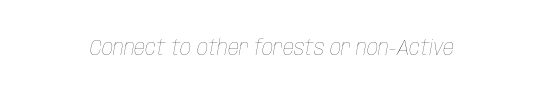
The image shows 22 px text type, italic (leaning right); set normal letter spacing, not underlined.
